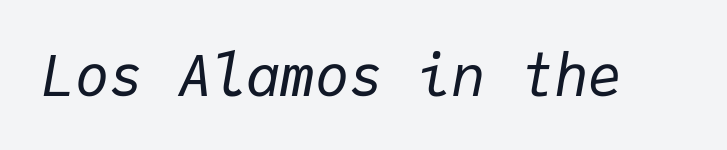
{"italic": "yes", "lean": "right", "slant_degrees": 9, "bold": "no", "weight": "regular", "width": "normal", "stroke_contrast": "low", "x_height": "medium", "monospaced": "yes", "underline": "no", "letter_spacing": "normal", "letter_spacing_em": 0.0, "glyph_px": 57}
